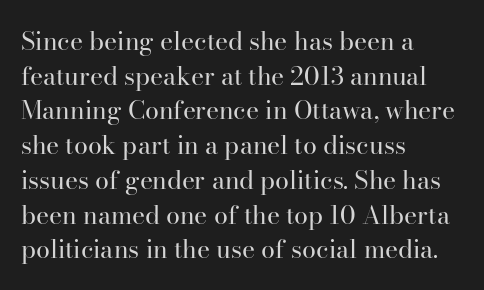
{"italic": "no", "bold": "no", "underline": "no", "align": "left", "line_spacing": "normal", "line_spacing_ratio": 1.39, "letter_spacing": "normal", "letter_spacing_em": 0.0, "glyph_px": 25}
